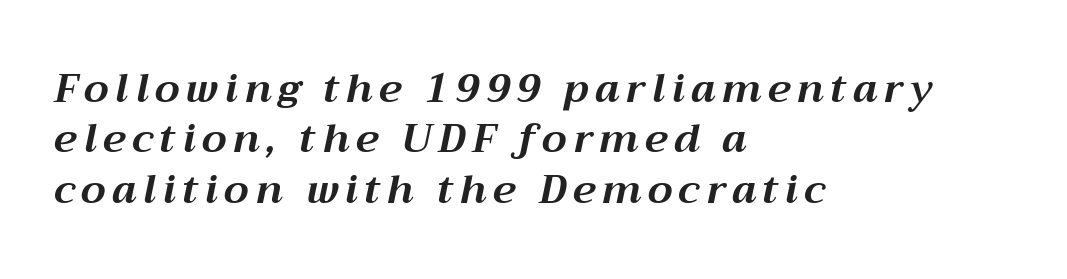
{"italic": "yes", "lean": "right", "slant_degrees": 12, "bold": "yes", "weight": "bold", "width": "normal", "stroke_contrast": "medium", "x_height": "medium", "monospaced": "no", "underline": "no", "align": "left", "line_spacing": "normal", "line_spacing_ratio": 1.26, "glyph_px": 40}
